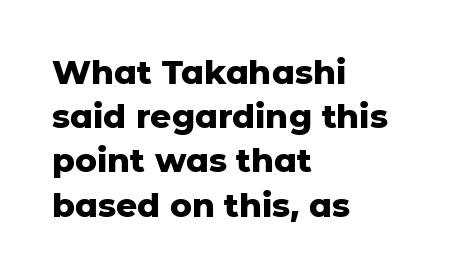
Q: Is the text bold? A: Yes.
Q: Is the text italic (slanted)? A: No, it is upright.
Q: Is the typeface a serif or a sans-serif typeface? A: Sans-serif.
Q: Is the text underlined? A: No.
Q: How is the paragraph aligned? A: Left-aligned.
Q: Is the spacing between letters normal or unusually wide? A: Normal.
Q: Is the spacing between lines tight, normal or loose? A: Normal.
Q: Width (condensed, normal, or wide)? A: Normal.
Q: Stroke contrast? A: Low.
Q: x-height? A: Medium.
Q: Monospaced? A: No.
